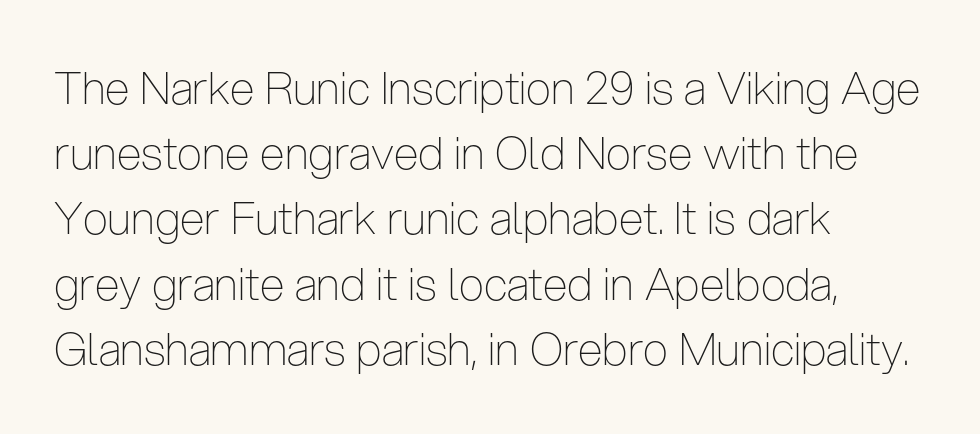
The image shows 45 px thin, condensed sans-serif type, upright; set left-aligned, normal line spacing (1.45x), normal letter spacing, not underlined; low stroke contrast and a medium x-height.
